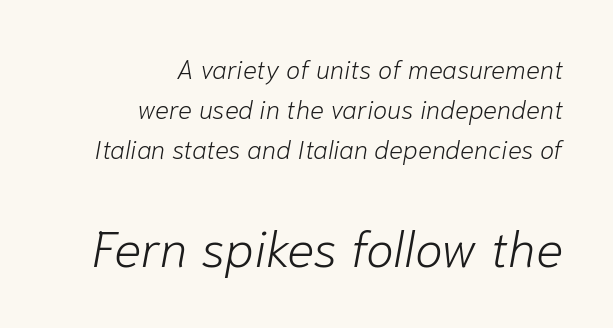
Q: Is the text bold? A: No.
Q: Is the text italic (slanted)? A: Yes, it leans right by about 10 degrees.
Q: Is the text underlined? A: No.
Q: How is the paragraph aligned? A: Right-aligned.
Q: Is the spacing between letters normal or unusually wide? A: Normal.
Q: Is the spacing between lines tight, normal or loose? A: Normal.
Q: Which block of text is set in a larger size, the first (top) or the second (bottom)? A: The second (bottom) one.
Q: Width (condensed, normal, or wide)? A: Normal.
Q: Stroke contrast? A: Low.
Q: x-height? A: Medium.
Q: Monospaced? A: No.
